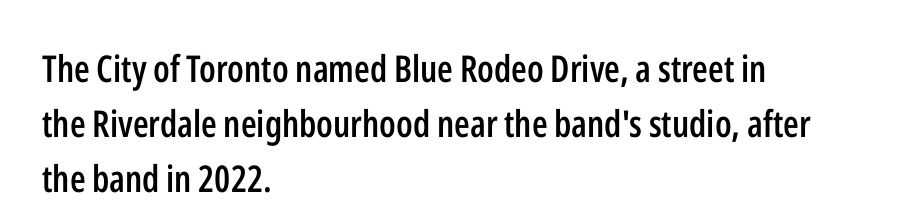
Q: Is the text bold? A: Semi-bold.
Q: Is the text italic (slanted)? A: No, it is upright.
Q: Is the typeface a serif or a sans-serif typeface? A: Sans-serif.
Q: Is the text underlined? A: No.
Q: How is the paragraph aligned? A: Left-aligned.
Q: Is the spacing between letters normal or unusually wide? A: Normal.
Q: Is the spacing between lines tight, normal or loose? A: Normal.
Q: Width (condensed, normal, or wide)? A: Condensed.
Q: Stroke contrast? A: Low.
Q: x-height? A: Medium.
Q: Monospaced? A: No.
